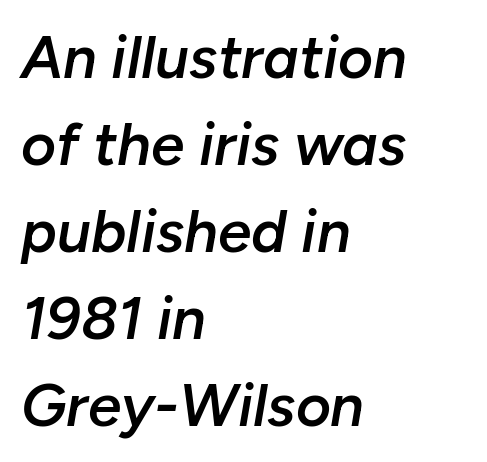
{"italic": "yes", "lean": "right", "slant_degrees": 10, "bold": "semi", "weight": "semibold", "width": "normal", "stroke_contrast": "low", "x_height": "medium", "monospaced": "no", "underline": "no", "align": "left", "line_spacing": "normal", "line_spacing_ratio": 1.45, "letter_spacing": "normal", "letter_spacing_em": 0.0, "glyph_px": 60}
